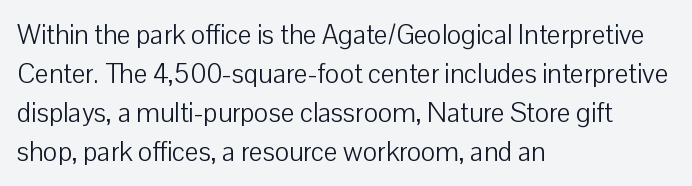
Nothing heavy about these letters — not bold at all. The block of text has a typical density, with ordinary space between rows. Posture: straight, roman, zero tilt. Quick note: underline off. The letterforms sit shoulder to shoulder at normal distance.
